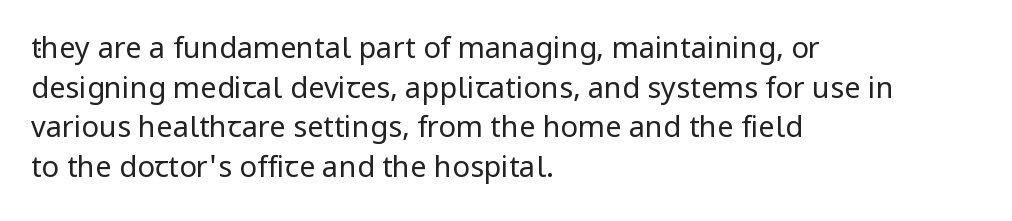
Q: Is the text bold? A: No.
Q: Is the text italic (slanted)? A: No, it is upright.
Q: Is the typeface a serif or a sans-serif typeface? A: Sans-serif.
Q: Is the text underlined? A: No.
Q: How is the paragraph aligned? A: Left-aligned.
Q: Is the spacing between letters normal or unusually wide? A: Normal.
Q: Is the spacing between lines tight, normal or loose? A: Normal.
Q: Width (condensed, normal, or wide)? A: Normal.
Q: Stroke contrast? A: Low.
Q: x-height? A: Medium.
Q: Monospaced? A: No.
